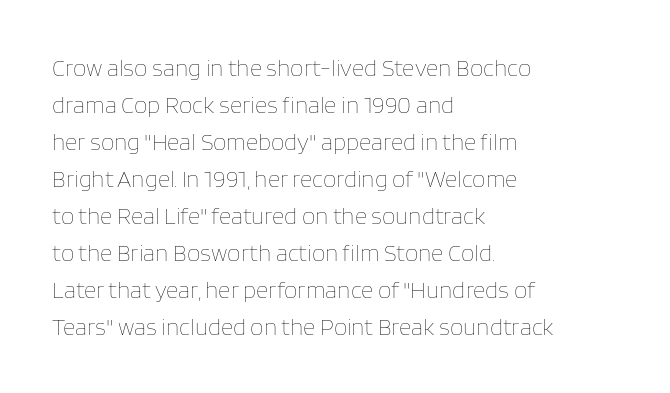
Vertical strokes here are truly vertical. Every row of glyphs begins at an identical x-position on the left. Between one letter and the next there's only the usual sliver of space. Only glyphs here, with clear space below each row.
